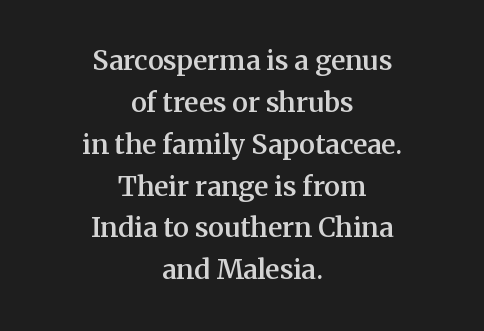
The image shows 27 px text type, upright; set centered, normal line spacing (1.55x), normal letter spacing, not underlined.
